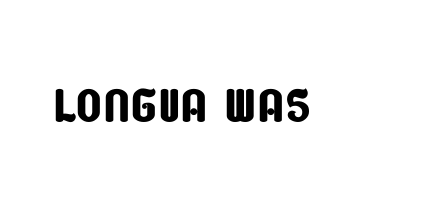
{"serif": "no", "width": "condensed", "stroke_contrast": "low", "x_height": "large", "monospaced": "no", "underline": "no", "letter_spacing": "normal", "letter_spacing_em": 0.0, "glyph_px": 69}
